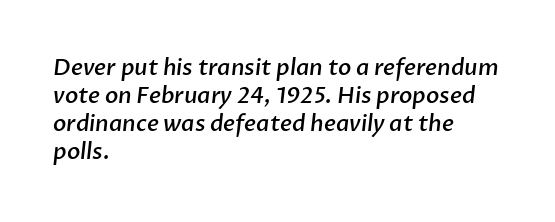
The letterforms sit shoulder to shoulder at normal distance. Plain, unruled lines of type. The block of text has a typical density, with ordinary space between rows. The face used here is a semibold: visibly heavier than regular, lighter than bold.
